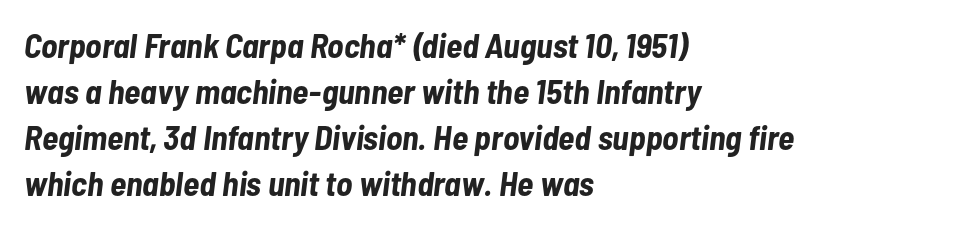
Q: Is the text bold? A: Yes.
Q: Is the text italic (slanted)? A: Yes, it leans right by about 7 degrees.
Q: Is the text underlined? A: No.
Q: How is the paragraph aligned? A: Left-aligned.
Q: Is the spacing between letters normal or unusually wide? A: Normal.
Q: Is the spacing between lines tight, normal or loose? A: Normal.
Q: Width (condensed, normal, or wide)? A: Condensed.
Q: Stroke contrast? A: Low.
Q: x-height? A: Medium.
Q: Monospaced? A: No.
